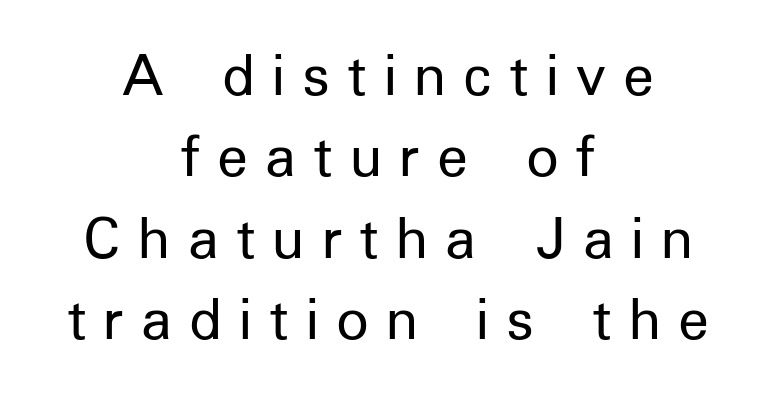
{"serif": "no", "italic": "no", "bold": "no", "weight": "regular", "width": "normal", "stroke_contrast": "low", "x_height": "medium", "monospaced": "no", "underline": "no", "align": "center", "line_spacing": "normal", "line_spacing_ratio": 1.27, "letter_spacing": "wide", "letter_spacing_em": 0.27, "glyph_px": 64}
